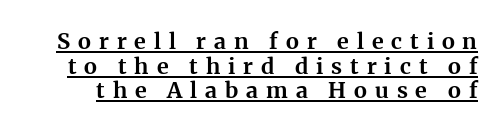
Compared with typical paragraphs, the rows here are closer together. This rendering features underlined lettering. Each glyph is drawn with heavy, bold strokes. This is roman type, the default non-slanted kind.
